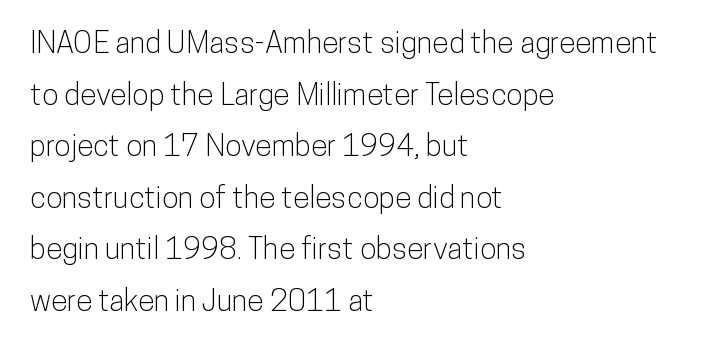
Q: Is the text italic (slanted)? A: No, it is upright.
Q: Is the typeface a serif or a sans-serif typeface? A: Sans-serif.
Q: Is the text underlined? A: No.
Q: How is the paragraph aligned? A: Left-aligned.
Q: Is the spacing between letters normal or unusually wide? A: Normal.
Q: Width (condensed, normal, or wide)? A: Condensed.
Q: Stroke contrast? A: Low.
Q: x-height? A: Medium.
Q: Monospaced? A: No.
